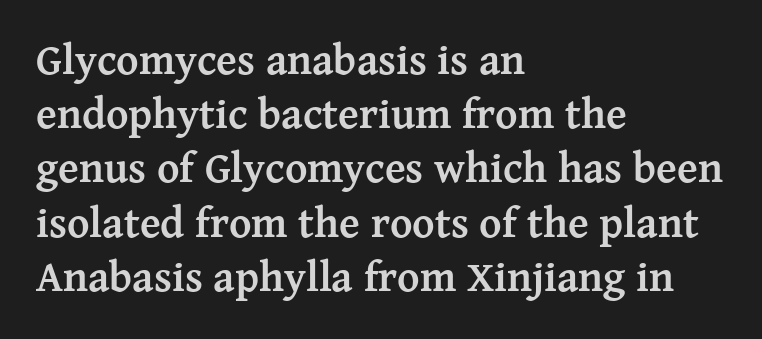
Q: Is the text bold? A: Yes.
Q: Is the text italic (slanted)? A: No, it is upright.
Q: Is the typeface a serif or a sans-serif typeface? A: Serif.
Q: Is the text underlined? A: No.
Q: How is the paragraph aligned? A: Left-aligned.
Q: Is the spacing between letters normal or unusually wide? A: Normal.
Q: Is the spacing between lines tight, normal or loose? A: Normal.
Q: Width (condensed, normal, or wide)? A: Normal.
Q: Stroke contrast? A: Medium.
Q: x-height? A: Medium.
Q: Monospaced? A: No.
